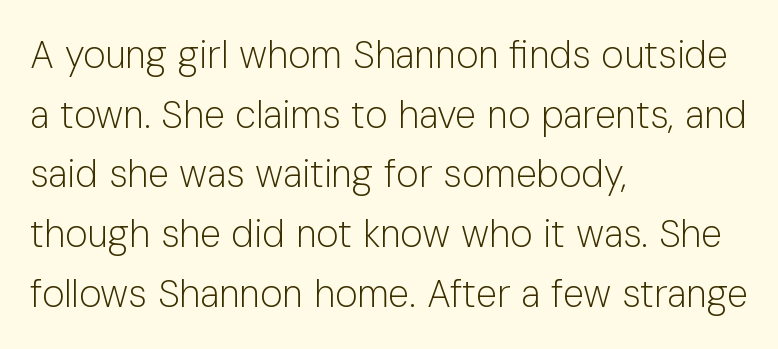
The image shows 38 px light sans-serif type, upright; set left-aligned, normal line spacing (1.57x), normal letter spacing, not underlined; low stroke contrast and a medium x-height.
